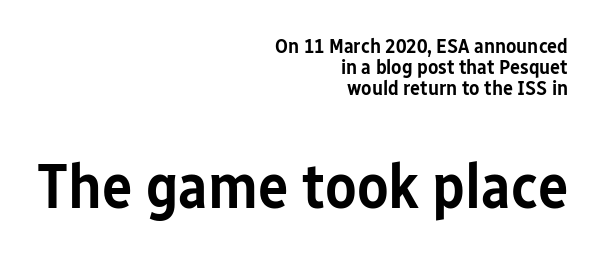
The image shows 64 px semibold, condensed sans-serif type, upright; set right-aligned, tight line spacing (0.99x), normal letter spacing, not underlined; the second (bottom) block is 3.05x larger; low stroke contrast and a medium x-height.
